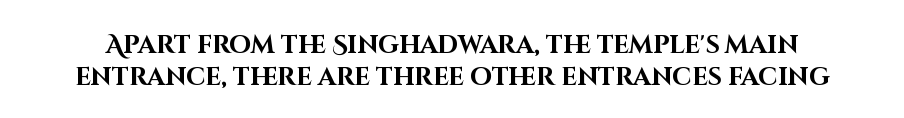
The image shows 25 px bold type, upright; set normal line spacing (1.28x), normal letter spacing, not underlined.
